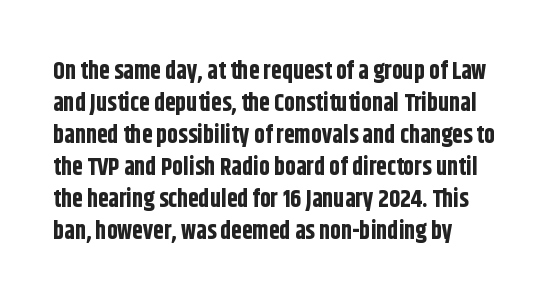
How are the letters spaced? Ordinarily, with no added tracking. Left-aligned paragraph, ragged on the right. The rows are spaced the way most documents space them. The glyphs are unaccompanied by any horizontal stroke below them. Weight check: bold — yes, fully. Ordinary non-slanted type is in use.
